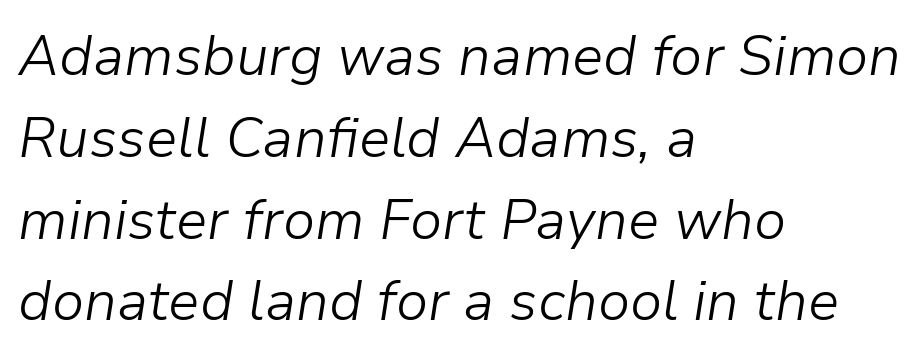
Q: Is the text bold? A: No.
Q: Is the text italic (slanted)? A: Yes, it leans right by about 9 degrees.
Q: Is the text underlined? A: No.
Q: How is the paragraph aligned? A: Left-aligned.
Q: Is the spacing between letters normal or unusually wide? A: Normal.
Q: Is the spacing between lines tight, normal or loose? A: Normal.
Q: Width (condensed, normal, or wide)? A: Normal.
Q: Stroke contrast? A: Low.
Q: x-height? A: Medium.
Q: Monospaced? A: No.
